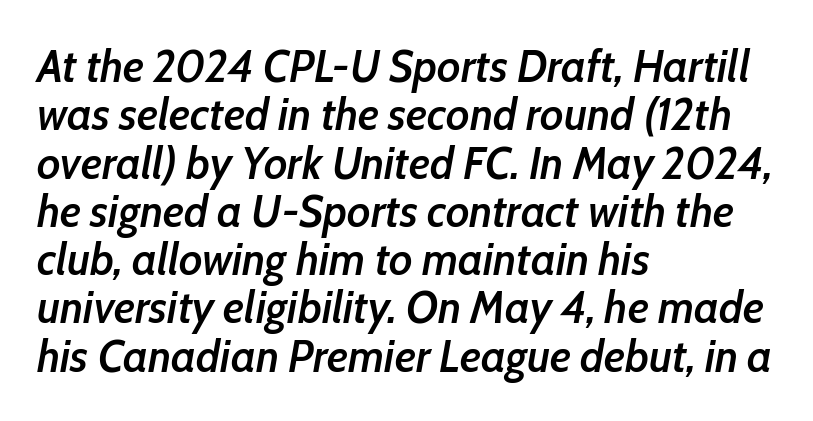
{"italic": "yes", "lean": "right", "slant_degrees": 10, "bold": "semi", "weight": "semibold", "width": "condensed", "stroke_contrast": "low", "x_height": "medium", "monospaced": "no", "underline": "no", "align": "left", "line_spacing": "tight", "line_spacing_ratio": 1.05, "letter_spacing": "normal", "letter_spacing_em": 0.0, "glyph_px": 46}
